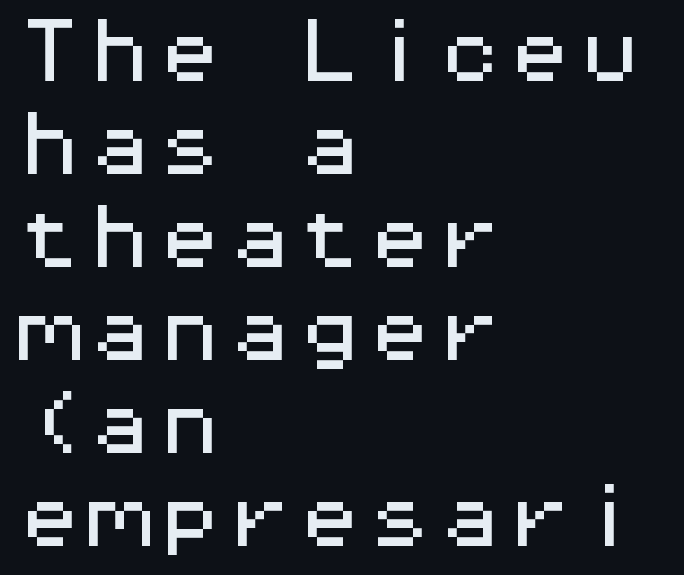
This sample uses a sans-serif face. Words appear dense and cohesive because spacing is normal. Looks like terminal output: every glyph gets an equal slot. This block has exactly the height ordinary leading produces. Each row of text sits above clean, open space.
